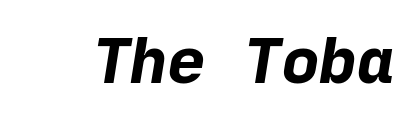
Q: Is the text bold? A: Yes.
Q: Is the typeface a serif or a sans-serif typeface? A: Sans-serif.
Q: Is the text underlined? A: No.
Q: Is the spacing between letters normal or unusually wide? A: Normal.
Q: Width (condensed, normal, or wide)? A: Normal.
Q: Stroke contrast? A: Low.
Q: x-height? A: Medium.
